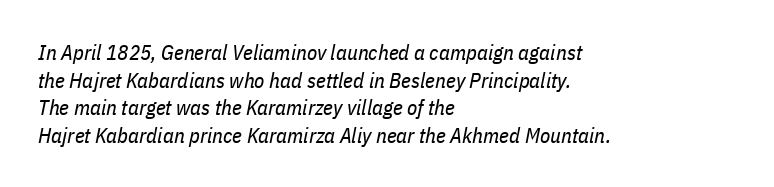
Q: Is the text bold? A: No.
Q: Is the text italic (slanted)? A: Yes, it leans right by about 11 degrees.
Q: Is the text underlined? A: No.
Q: How is the paragraph aligned? A: Left-aligned.
Q: Is the spacing between letters normal or unusually wide? A: Normal.
Q: Is the spacing between lines tight, normal or loose? A: Normal.
